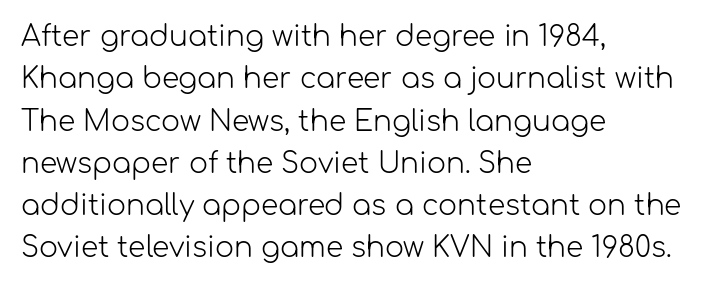
The image shows 28 px light sans-serif type, upright; set left-aligned, normal line spacing (1.51x), normal letter spacing, not underlined; low stroke contrast and a medium x-height.
